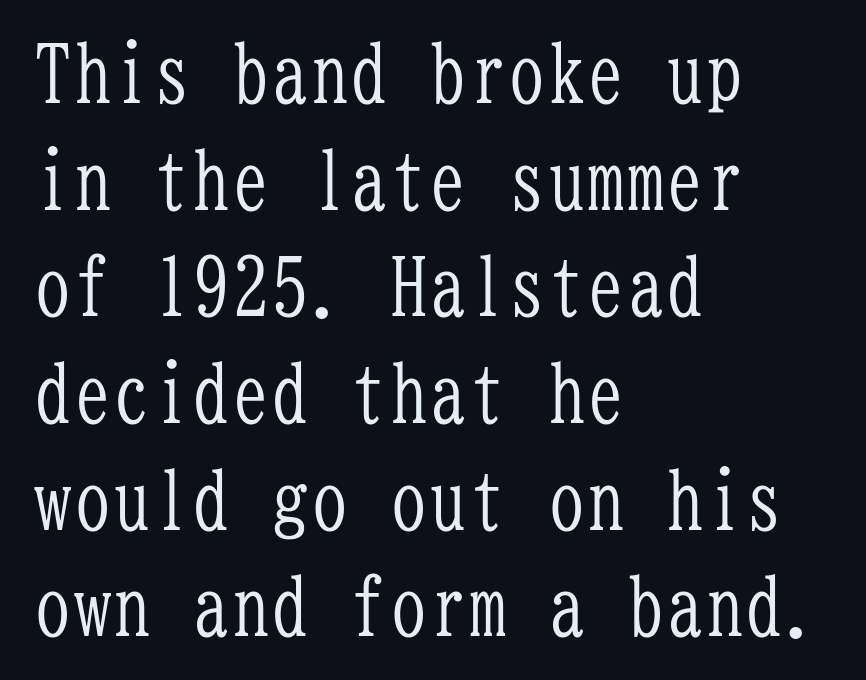
{"serif": "yes", "italic": "no", "bold": "no", "weight": "light", "width": "condensed", "stroke_contrast": "low", "x_height": "medium", "monospaced": "yes", "underline": "no", "align": "left", "line_spacing": "normal", "line_spacing_ratio": 1.35, "letter_spacing": "normal", "letter_spacing_em": 0.0, "glyph_px": 79}
